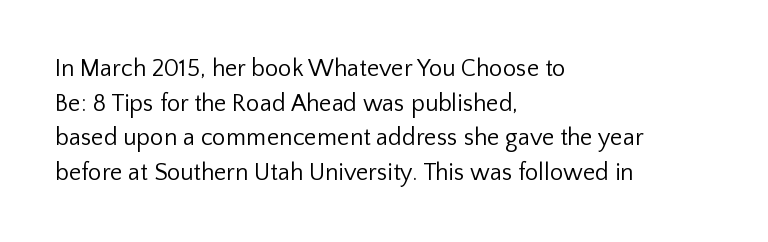
Regarding leading, the lines here are spaced in the standard way. The letters look calm and open, with moderate or lighter stems. Layout note: lines flush left. The rendering keeps characters at their native spacing. The lettering stays uniformly vertical, giving the passage a roman look. Underline: absent.
